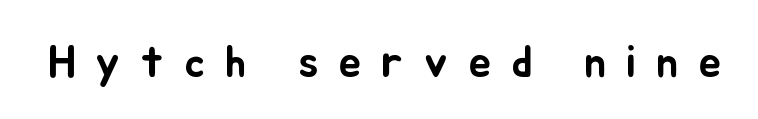
It's the straight-up-and-down kind of type. The passage shown is typed in a proportional face where columns would drift. What stands out about the letter spacing? Its width — letters are far apart. Lines of text with bare space underneath.
